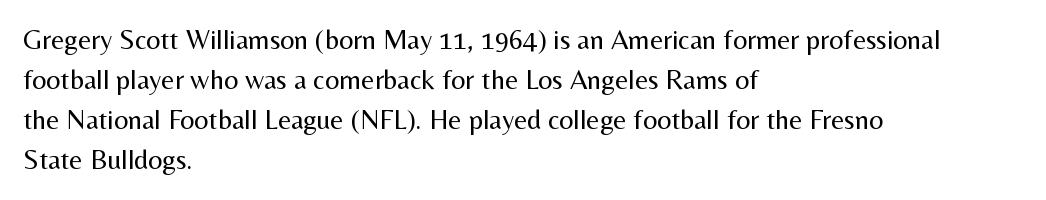
The image shows 28 px regular-weight sans-serif type, upright; set left-aligned, normal line spacing (1.43x), normal letter spacing, not underlined; medium stroke contrast and a medium x-height.
